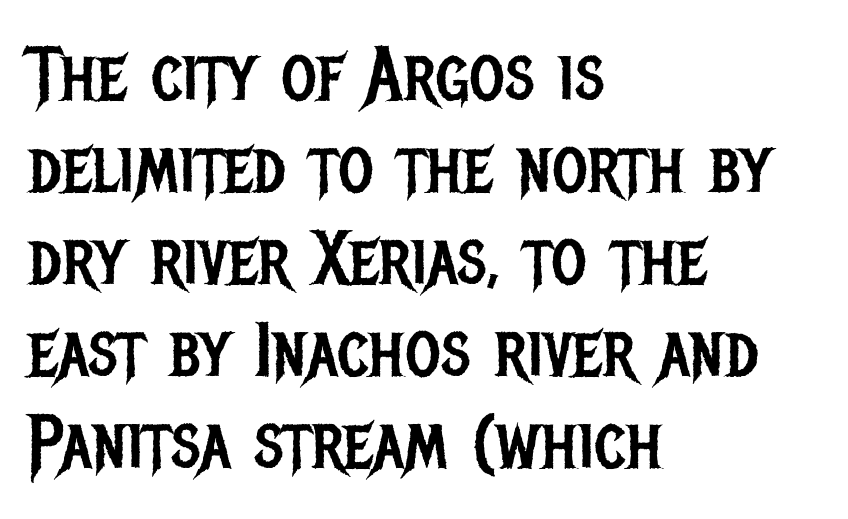
Nothing sits at the stroke ends, so this counts as sans-serif. Ascenders rise straight up at ninety degrees. Each line starts at the same left margin while the right side varies. Summary of weight: not heavy and not bold.
